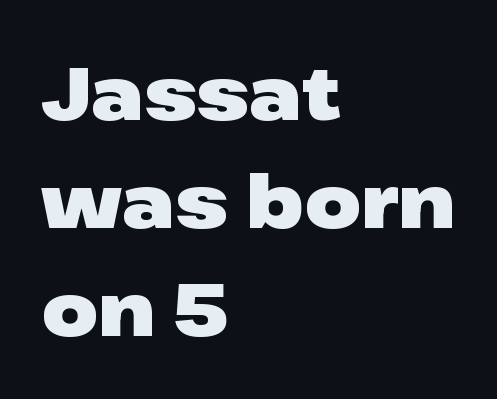
Q: Is the text bold? A: Yes.
Q: Is the text italic (slanted)? A: No, it is upright.
Q: Is the typeface a serif or a sans-serif typeface? A: Sans-serif.
Q: Is the text underlined? A: No.
Q: How is the paragraph aligned? A: Left-aligned.
Q: Is the spacing between letters normal or unusually wide? A: Normal.
Q: Is the spacing between lines tight, normal or loose? A: Normal.
Q: Width (condensed, normal, or wide)? A: Wide.
Q: Stroke contrast? A: Low.
Q: x-height? A: Medium.
Q: Monospaced? A: No.
